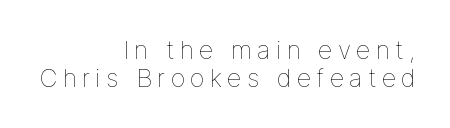
{"italic": "no", "bold": "no", "underline": "no", "align": "right", "line_spacing": "tight", "line_spacing_ratio": 1.11, "letter_spacing": "wide", "letter_spacing_em": 0.21, "glyph_px": 25}
